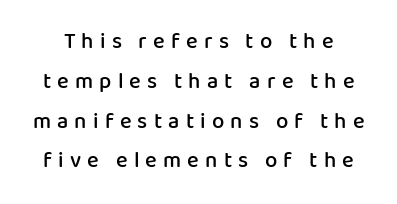
The image shows 22 px text type, upright; set line spacing 1.81x, unusually wide letter spacing (+0.28 em), not underlined.
